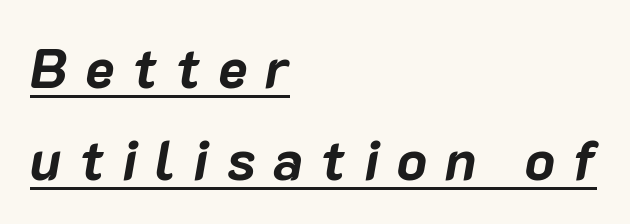
The image shows 55 px bold type, italic (leaning right); set left-aligned, normal line spacing (1.67x), unusually wide letter spacing (+0.32 em), underlined; low stroke contrast and a medium x-height.
